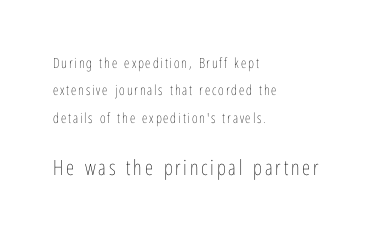
The image shows 21 px text type, upright; set left-aligned, loose line spacing (1.95x), not underlined; the second (bottom) block is 1.5x larger.
